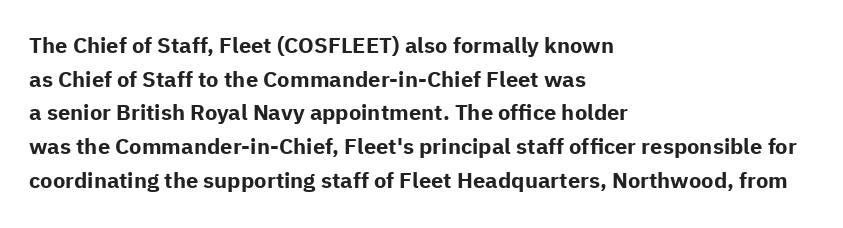
{"italic": "no", "bold": "yes", "underline": "no", "align": "left", "line_spacing": "normal", "line_spacing_ratio": 1.53, "letter_spacing": "normal", "letter_spacing_em": 0.0, "glyph_px": 22}
